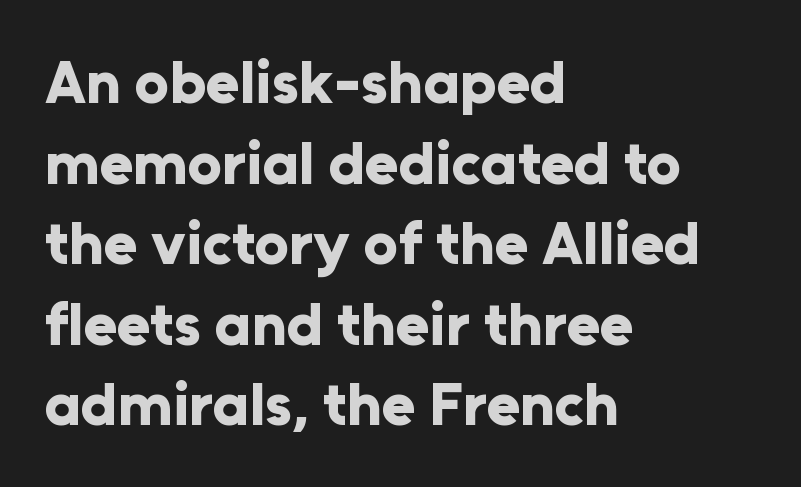
{"serif": "no", "italic": "no", "bold": "yes", "weight": "bold", "width": "normal", "stroke_contrast": "low", "x_height": "medium", "monospaced": "no", "underline": "no", "align": "left", "line_spacing": "normal", "line_spacing_ratio": 1.32, "letter_spacing": "normal", "letter_spacing_em": 0.0, "glyph_px": 61}
